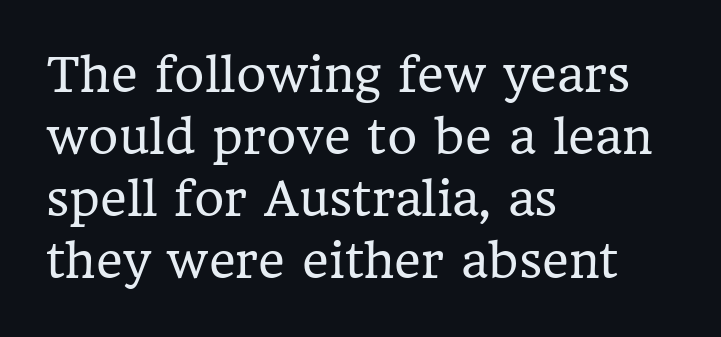
These lines are composed in type with serifs. Between one letter and the next there's only the usual sliver of space. Casual observation: everything's shoved over to the left. Weight class: somewhere from thin through regular. Reading down the column, the eye jumps a familiar distance to each next line.
